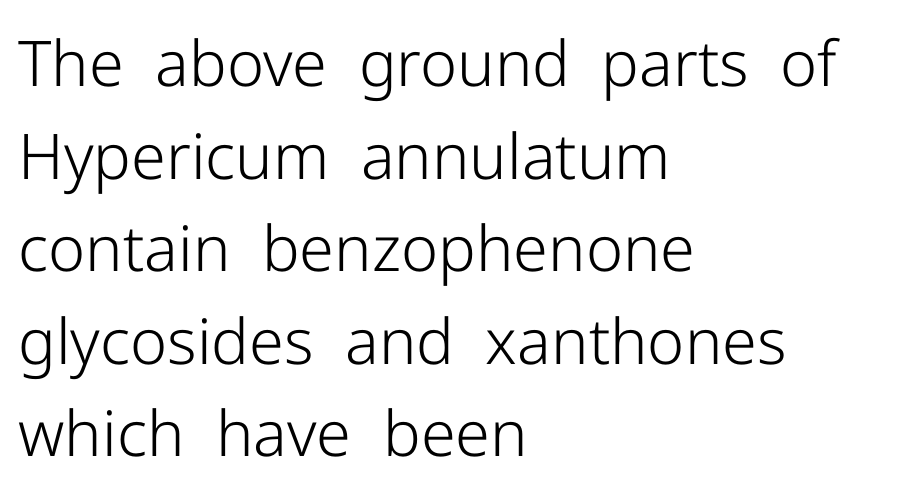
The image shows 63 px light sans-serif type, upright; set left-aligned, normal line spacing (1.47x), normal letter spacing, not underlined; low stroke contrast and a medium x-height.
